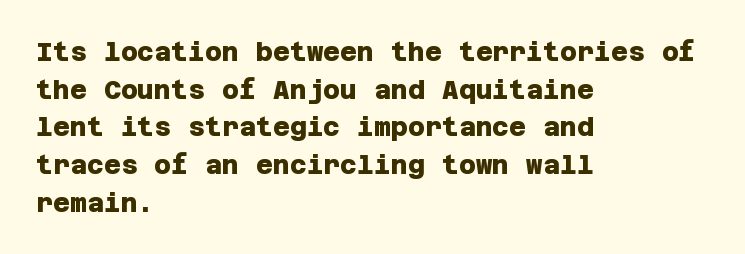
Q: Is the text bold? A: Yes.
Q: Is the text underlined? A: No.
Q: How is the paragraph aligned? A: Left-aligned.
Q: Is the spacing between letters normal or unusually wide? A: Normal.
Q: Is the spacing between lines tight, normal or loose? A: Normal.
